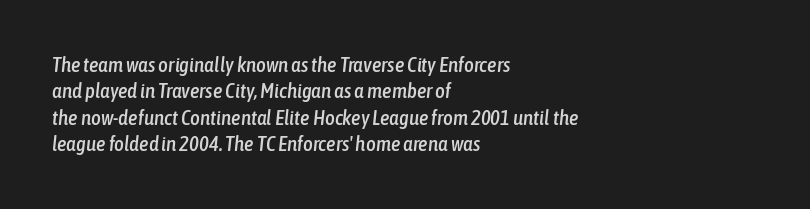
The image shows 21 px text type, italic (leaning right); set left-aligned, normal line spacing (1.26x), normal letter spacing, not underlined.
